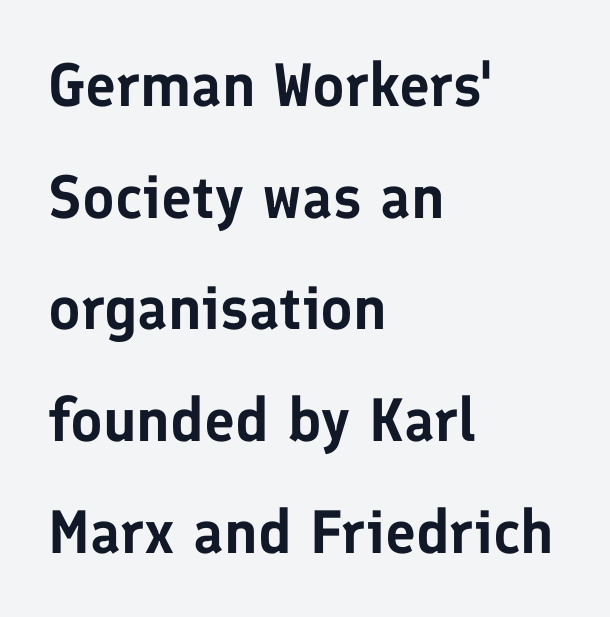
Q: Is the text italic (slanted)? A: No, it is upright.
Q: Is the typeface a serif or a sans-serif typeface? A: Sans-serif.
Q: Is the text underlined? A: No.
Q: How is the paragraph aligned? A: Left-aligned.
Q: Is the spacing between letters normal or unusually wide? A: Normal.
Q: Width (condensed, normal, or wide)? A: Normal.
Q: Stroke contrast? A: Low.
Q: x-height? A: Medium.
Q: Monospaced? A: No.
